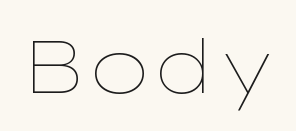
Weight: regular or lighter. Words appear dense and cohesive because spacing is normal. Upright lettering throughout. Glance below the letters and you will spot only blank space. Varying glyph widths throughout — classic text-font behaviour.
